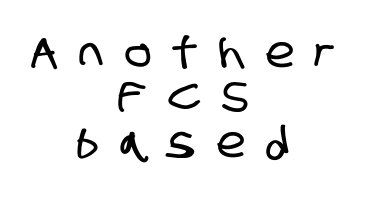
{"serif": "no", "width": "condensed", "stroke_contrast": "low", "x_height": "large", "monospaced": "no", "underline": "no", "align": "center", "line_spacing": "tight", "line_spacing_ratio": 1.05, "letter_spacing": "wide", "letter_spacing_em": 0.5, "glyph_px": 43}
